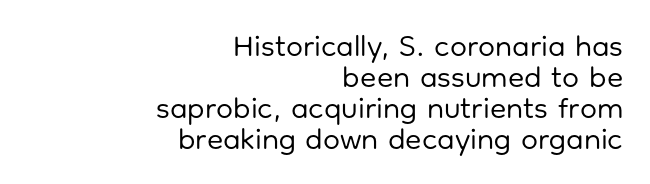
Q: Is the text bold? A: No.
Q: Is the text italic (slanted)? A: No, it is upright.
Q: Is the typeface a serif or a sans-serif typeface? A: Sans-serif.
Q: Is the text underlined? A: No.
Q: How is the paragraph aligned? A: Right-aligned.
Q: Is the spacing between letters normal or unusually wide? A: Normal.
Q: Is the spacing between lines tight, normal or loose? A: Tight.
Q: Width (condensed, normal, or wide)? A: Normal.
Q: Stroke contrast? A: Low.
Q: x-height? A: Medium.
Q: Monospaced? A: No.
